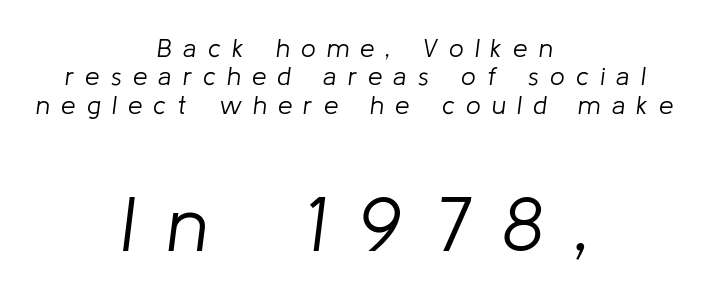
Bigger letters appear in the bottom chunk; the top chunk is reduced. The strokes carry an ordinary text weight at most. Slant detected: the letters are inclined. The glyphs are unaccompanied by any horizontal stroke below them.
